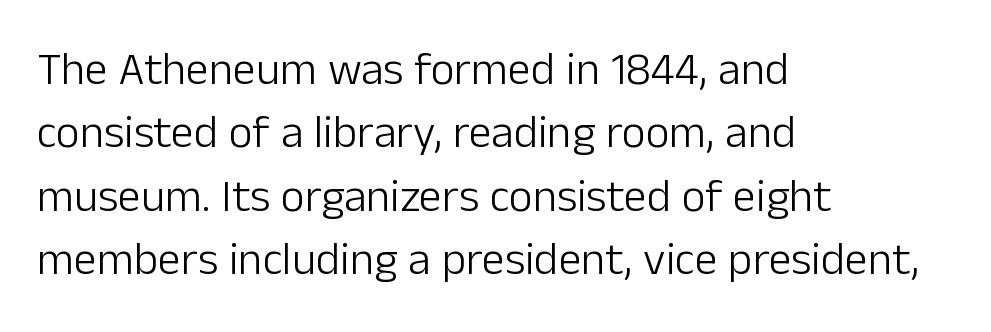
The face used here is a sans, in the tradition of grotesques and geometrics. Vertical strokes here are truly vertical. Is this a fixed-width face? No — the glyphs have proportional, varying widths. Here the glyphs are tracked normally, forming tight word shapes. Baseline-to-baseline distance is the conventional proportion of letter height.
